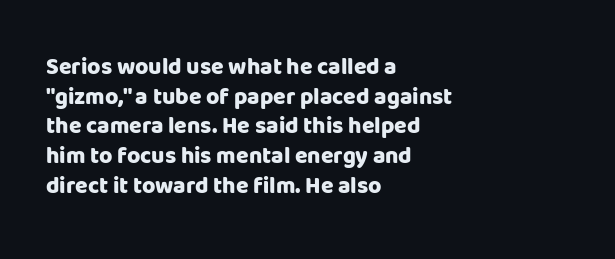
{"italic": "no", "bold": "yes", "underline": "no", "align": "left", "line_spacing": "normal", "line_spacing_ratio": 1.29, "letter_spacing": "normal", "letter_spacing_em": 0.0, "glyph_px": 23}
